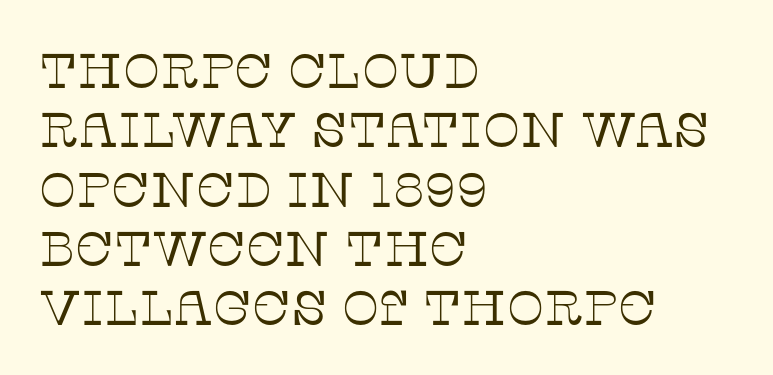
{"serif": "yes", "italic": "no", "bold": "no", "weight": "thin", "width": "normal", "stroke_contrast": "low", "x_height": "large", "monospaced": "no", "underline": "no", "align": "left", "line_spacing_ratio": 1.21, "letter_spacing": "normal", "letter_spacing_em": 0.0, "glyph_px": 49}
